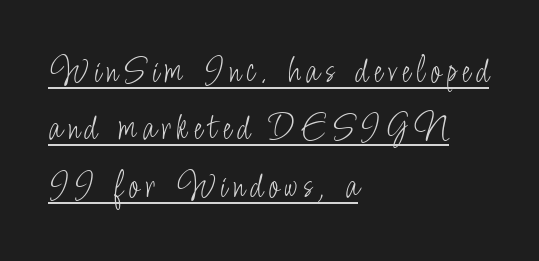
Q: Is the text bold? A: No.
Q: Is the text italic (slanted)? A: Yes.
Q: Is the typeface a serif or a sans-serif typeface? A: Sans-serif.
Q: Is the text underlined? A: Yes.
Q: How is the paragraph aligned? A: Left-aligned.
Q: Is the spacing between lines tight, normal or loose? A: Normal.
Q: Width (condensed, normal, or wide)? A: Condensed.
Q: Stroke contrast? A: Low.
Q: x-height? A: Small.
Q: Monospaced? A: No.
